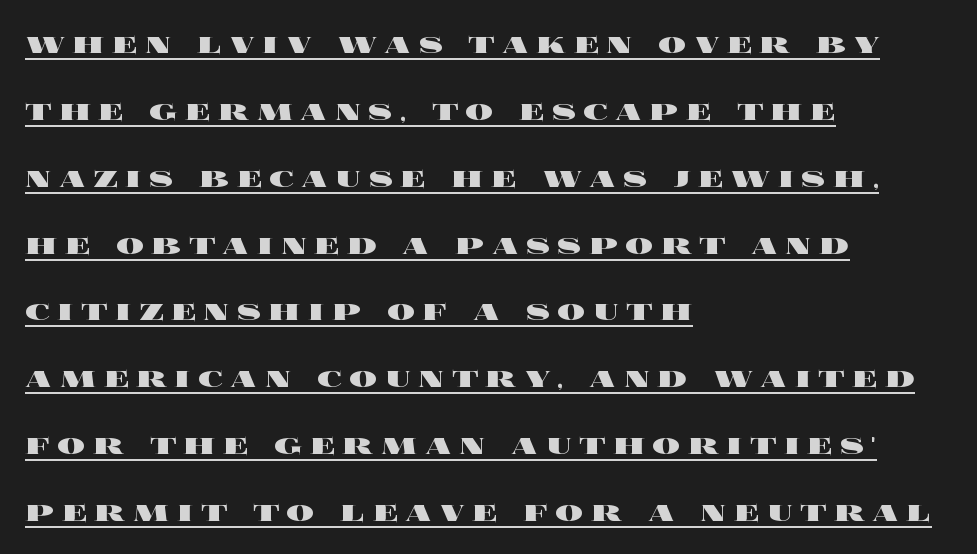
{"italic": "no", "bold": "yes", "weight": "heavy", "width": "wide", "x_height": "large", "monospaced": "no", "underline": "yes", "align": "left", "line_spacing": "loose", "line_spacing_ratio": 1.91, "letter_spacing": "wide", "letter_spacing_em": 0.21, "glyph_px": 35}
